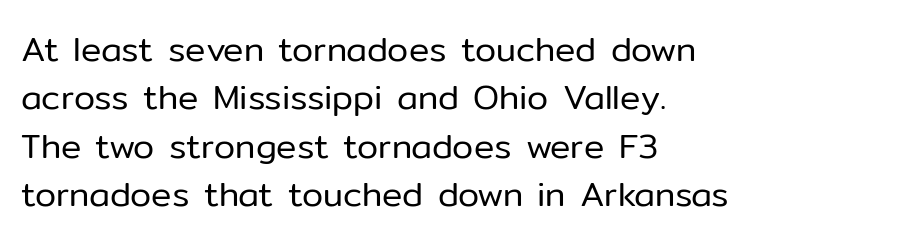
Nobody drew a line under any word here. The passage shown is typed in a proportional face where columns would drift. Examine the stroke ends and you'll find no serifs. In CSS terms this would be text-align: left.
